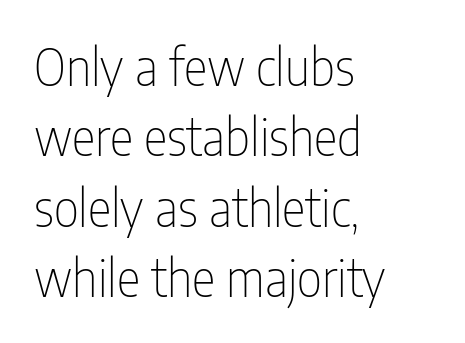
Every character sits straight up, as roman type does. Students, observe: this is what conventionally led text looks like. The glyphs in this specimen are sans serif. Each stroke keeps to a modest, everyday thickness or less. Where is the straight margin? On the left. The foot of each line stays bare and open.
